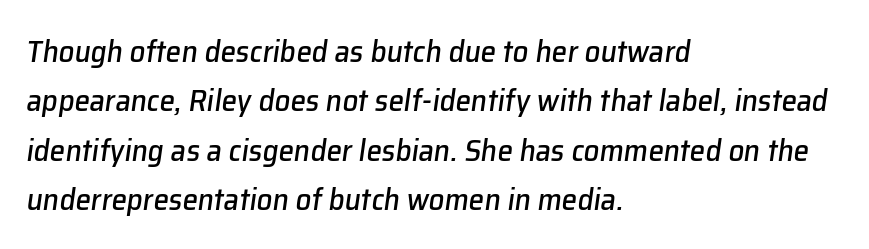
The image shows 31 px text type, italic (leaning right); set left-aligned, normal line spacing (1.59x), normal letter spacing, not underlined; low stroke contrast and a medium x-height.
